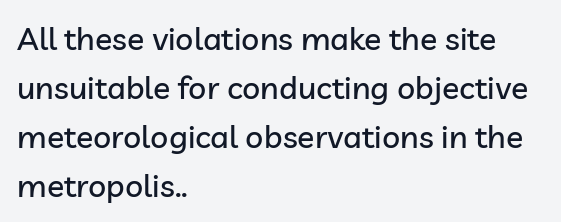
Q: Is the text italic (slanted)? A: No, it is upright.
Q: Is the typeface a serif or a sans-serif typeface? A: Sans-serif.
Q: Is the text underlined? A: No.
Q: How is the paragraph aligned? A: Left-aligned.
Q: Is the spacing between letters normal or unusually wide? A: Normal.
Q: Is the spacing between lines tight, normal or loose? A: Normal.
Q: Width (condensed, normal, or wide)? A: Normal.
Q: Stroke contrast? A: Low.
Q: x-height? A: Medium.
Q: Monospaced? A: No.
